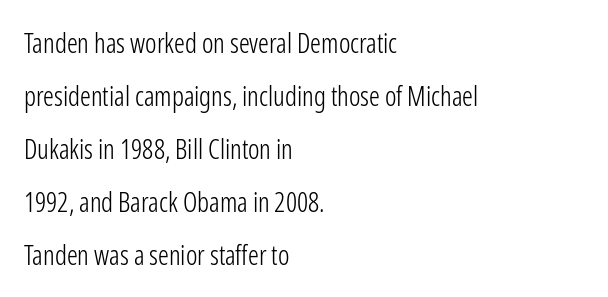
The image shows 27 px text type, upright; set left-aligned, loose line spacing (1.96x), normal letter spacing, not underlined.
